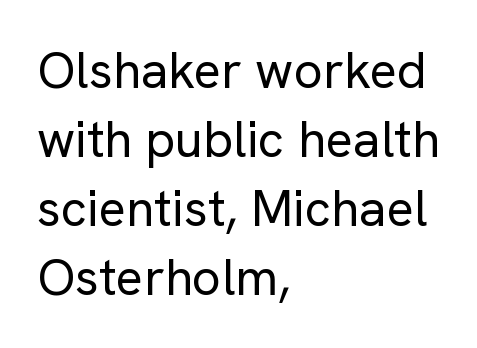
Q: Is the text bold? A: No.
Q: Is the text italic (slanted)? A: No, it is upright.
Q: Is the typeface a serif or a sans-serif typeface? A: Sans-serif.
Q: Is the text underlined? A: No.
Q: How is the paragraph aligned? A: Left-aligned.
Q: Is the spacing between letters normal or unusually wide? A: Normal.
Q: Is the spacing between lines tight, normal or loose? A: Normal.
Q: Width (condensed, normal, or wide)? A: Normal.
Q: Stroke contrast? A: Low.
Q: x-height? A: Medium.
Q: Monospaced? A: No.
